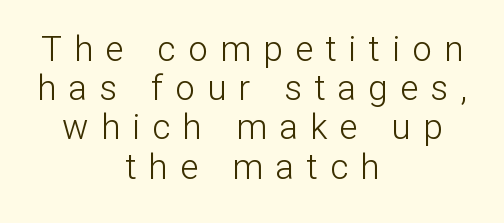
Q: Is the text bold? A: No.
Q: Is the text italic (slanted)? A: No, it is upright.
Q: Is the typeface a serif or a sans-serif typeface? A: Sans-serif.
Q: Is the text underlined? A: No.
Q: How is the paragraph aligned? A: Centered.
Q: Is the spacing between letters normal or unusually wide? A: Unusually wide.
Q: Is the spacing between lines tight, normal or loose? A: Tight.
Q: Width (condensed, normal, or wide)? A: Normal.
Q: Stroke contrast? A: Low.
Q: x-height? A: Medium.
Q: Monospaced? A: No.
